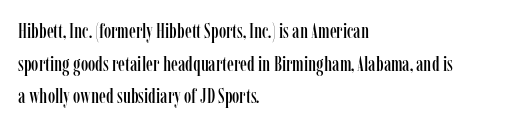
{"italic": "no", "underline": "no", "align": "left", "line_spacing": "normal", "line_spacing_ratio": 1.55, "letter_spacing": "normal", "letter_spacing_em": 0.0, "glyph_px": 21}
